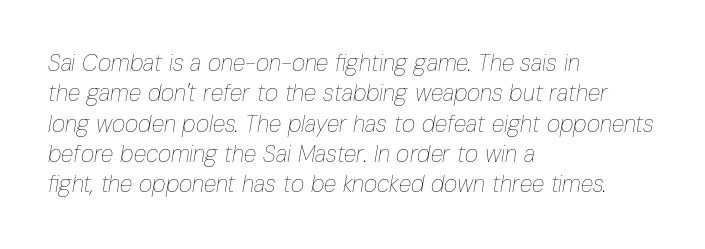
Q: Is the text bold? A: No.
Q: Is the text italic (slanted)? A: Yes, it leans right by about 10 degrees.
Q: Is the text underlined? A: No.
Q: How is the paragraph aligned? A: Left-aligned.
Q: Is the spacing between letters normal or unusually wide? A: Normal.
Q: Is the spacing between lines tight, normal or loose? A: Normal.
